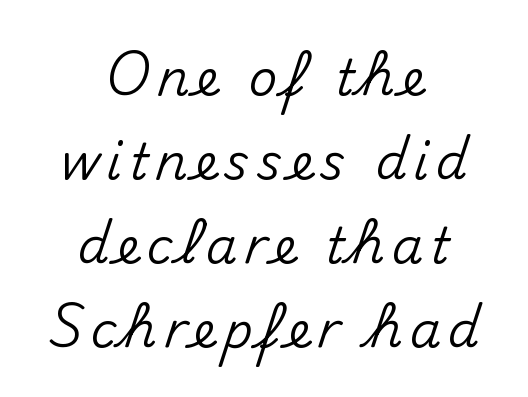
Q: Is the text italic (slanted)? A: Yes.
Q: Is the typeface a serif or a sans-serif typeface? A: Sans-serif.
Q: Is the text underlined? A: No.
Q: How is the paragraph aligned? A: Centered.
Q: Is the spacing between lines tight, normal or loose? A: Normal.
Q: Width (condensed, normal, or wide)? A: Normal.
Q: Stroke contrast? A: Medium.
Q: x-height? A: Small.
Q: Monospaced? A: No.
